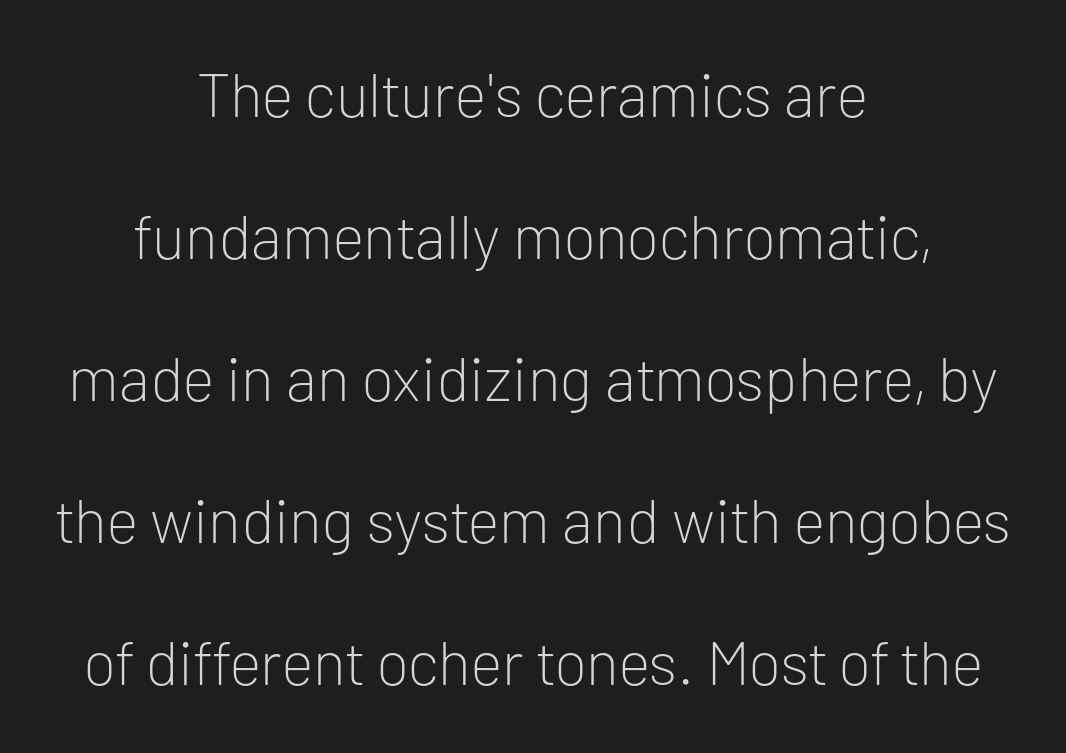
The letters look calm and open, with moderate or lighter stems. Clear beneath every line of the passage. Designer's note — italics off, roman on. Note: no serifs on the glyphs. The letters advance in unequal steps, a hallmark of proportional type. Where is the straight margin? There isn't one; the lines are centered.
